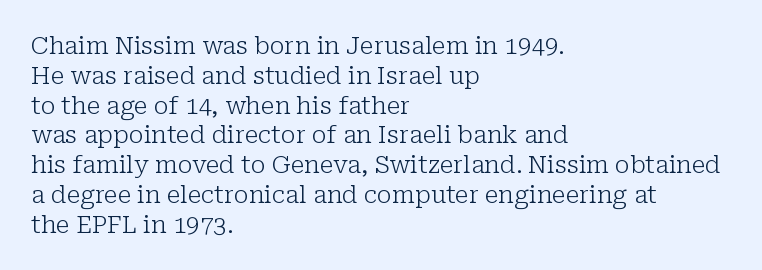
{"italic": "no", "bold": "no", "underline": "no", "align": "left", "line_spacing_ratio": 1.24, "letter_spacing": "normal", "letter_spacing_em": 0.0, "glyph_px": 24}
